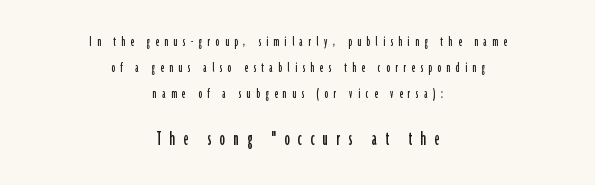
The image shows 21 px text type, upright; set centered, line spacing 1.85x, unusually wide letter spacing (+0.4 em), not underlined; the second (bottom) block is 1.5x larger.
